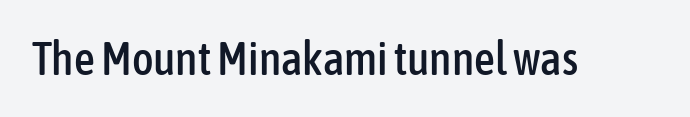
Q: Is the text italic (slanted)? A: No, it is upright.
Q: Is the typeface a serif or a sans-serif typeface? A: Sans-serif.
Q: Is the text underlined? A: No.
Q: Is the spacing between letters normal or unusually wide? A: Normal.
Q: Width (condensed, normal, or wide)? A: Condensed.
Q: Stroke contrast? A: Low.
Q: x-height? A: Medium.
Q: Monospaced? A: No.
